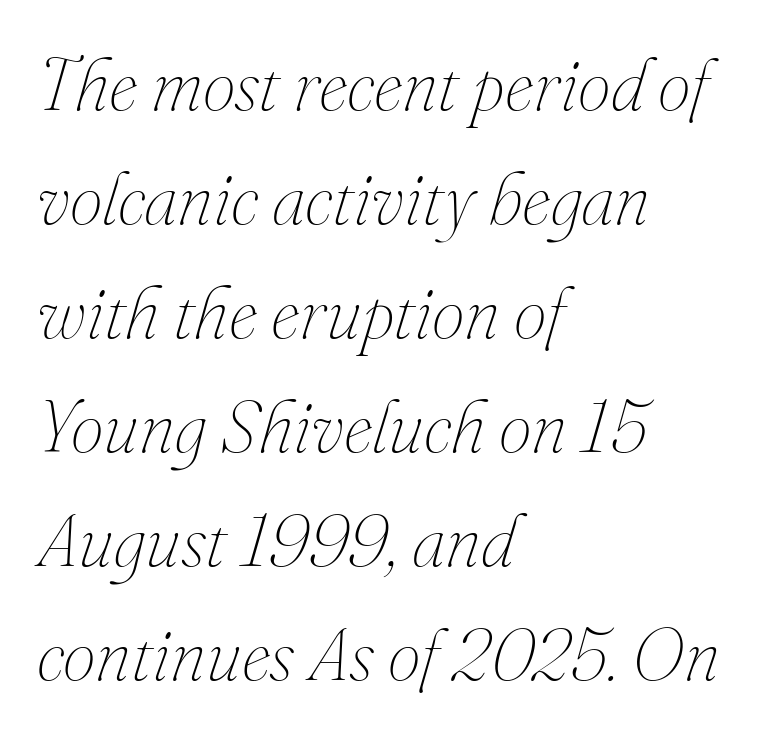
This rendering leaves character spacing at its baseline value. Reading down the block, your eye returns to a fixed left position each line. Do the characters align in a grid? No, the font is proportional. If you drew a line through each stem, it would be angled. Words float on clear page, feet unadorned.
